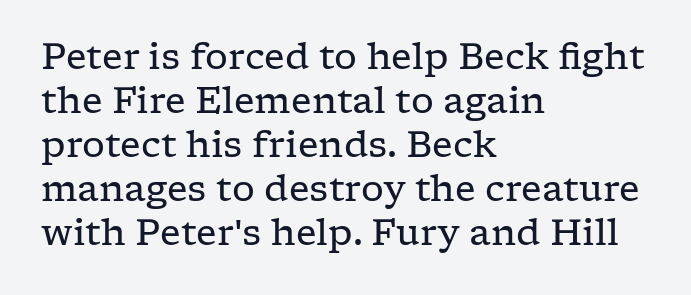
{"serif": "yes", "italic": "no", "bold": "no", "weight": "regular", "width": "wide", "stroke_contrast": "low", "x_height": "medium", "monospaced": "no", "underline": "no", "align": "left", "line_spacing_ratio": 1.22, "letter_spacing": "normal", "letter_spacing_em": 0.0, "glyph_px": 36}
